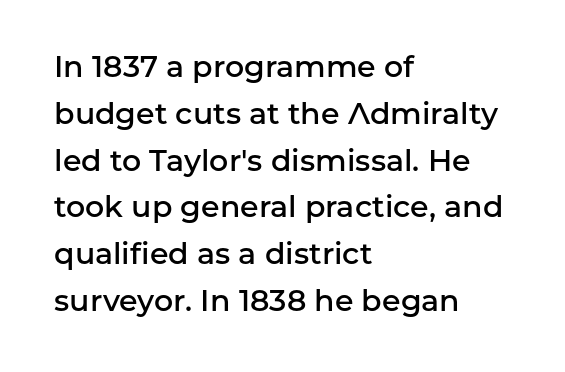
Layout note: lines flush left. Notice how the stems are strictly vertical — no italics here. The string is rendered with underlining switched off. The face used here is a sans, in the tradition of grotesques and geometrics.
